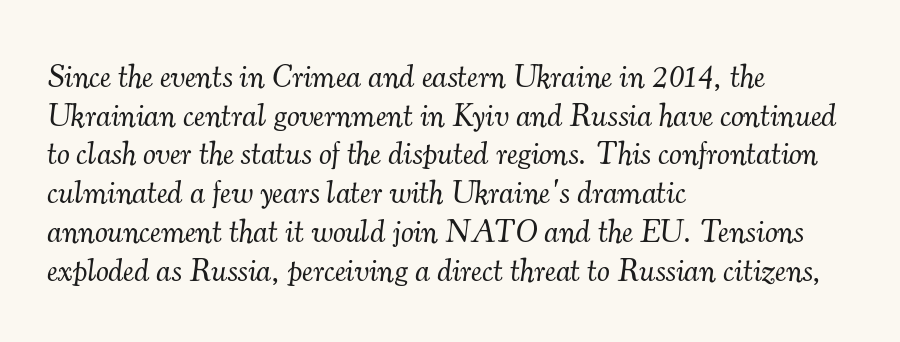
Q: Is the text bold? A: No.
Q: Is the text italic (slanted)? A: Yes, it leans right by about 7 degrees.
Q: Is the typeface a serif or a sans-serif typeface? A: Serif.
Q: Is the text underlined? A: No.
Q: How is the paragraph aligned? A: Left-aligned.
Q: Is the spacing between letters normal or unusually wide? A: Normal.
Q: Width (condensed, normal, or wide)? A: Normal.
Q: Stroke contrast? A: Medium.
Q: x-height? A: Small.
Q: Monospaced? A: No.
